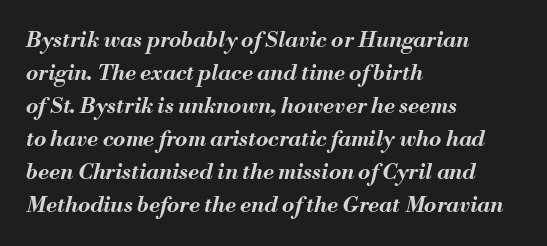
{"italic": "yes", "lean": "right", "slant_degrees": 13, "bold": "yes", "underline": "no", "align": "left", "line_spacing": "normal", "line_spacing_ratio": 1.5, "letter_spacing": "normal", "letter_spacing_em": 0.0, "glyph_px": 22}
